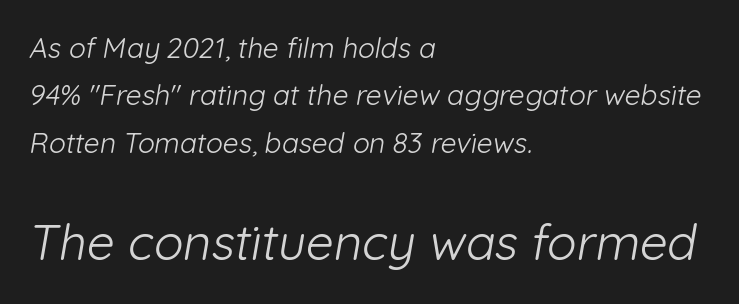
The image shows 49 px light sans-serif type; set left-aligned, normal line spacing (1.69x), normal letter spacing, not underlined; the second (bottom) block is 1.75x larger; low stroke contrast and a medium x-height.
